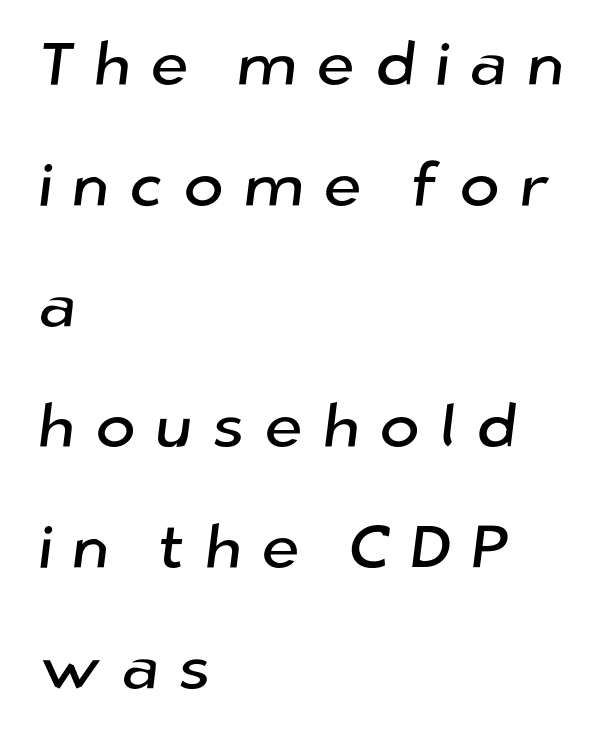
{"serif": "no", "width": "normal", "stroke_contrast": "low", "x_height": "medium", "monospaced": "no", "underline": "no", "align": "left", "line_spacing": "loose", "line_spacing_ratio": 1.98, "letter_spacing": "wide", "letter_spacing_em": 0.32, "glyph_px": 61}
